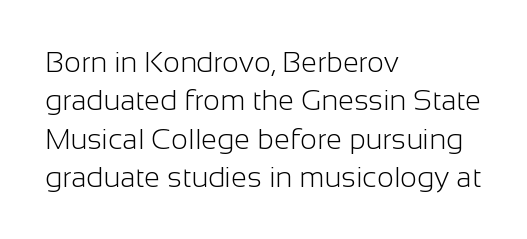
No extra tracking has been applied to these lines. Quick note: interline space is typical. Bare-footed words on every line. The passage shown is typed in a proportional face where columns would drift. A light-to-regular cut is what we see here.
